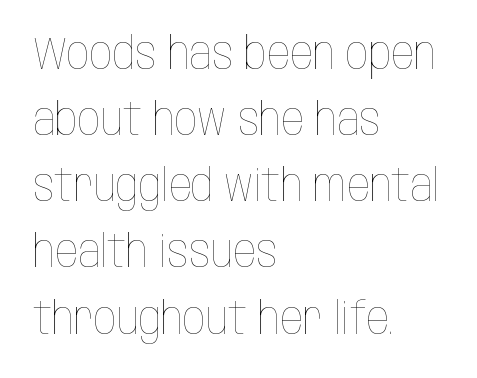
{"italic": "no", "bold": "no", "weight": "thin", "width": "condensed", "stroke_contrast": "low", "x_height": "large", "monospaced": "no", "underline": "no", "align": "left", "line_spacing": "normal", "line_spacing_ratio": 1.47, "letter_spacing": "normal", "letter_spacing_em": 0.0, "glyph_px": 45}
